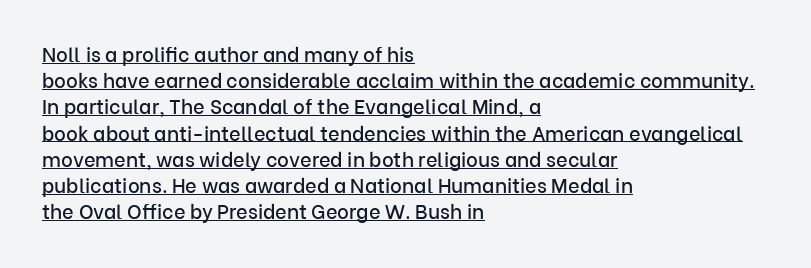
The image shows 20 px text type, upright; set left-aligned, normal line spacing (1.31x), normal letter spacing, underlined.
